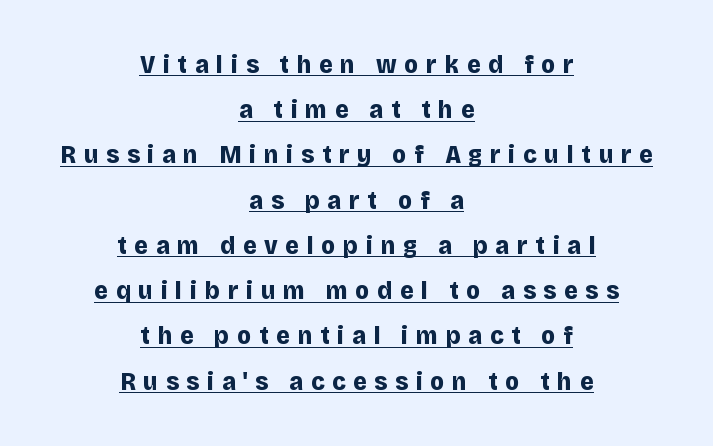
Q: Is the text bold? A: Yes.
Q: Is the text italic (slanted)? A: No, it is upright.
Q: Is the text underlined? A: Yes.
Q: How is the paragraph aligned? A: Centered.
Q: Is the spacing between letters normal or unusually wide? A: Unusually wide.
